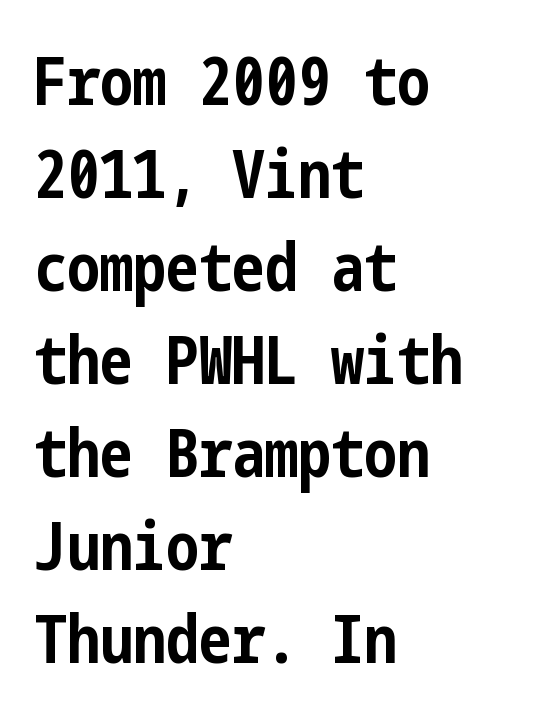
The image shows 66 px bold, condensed sans-serif type, upright; set left-aligned, normal line spacing (1.41x), normal letter spacing, not underlined; low stroke contrast and a medium x-height.
